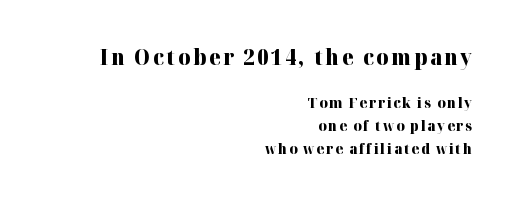
Q: Is the text bold? A: Yes.
Q: Is the text italic (slanted)? A: No, it is upright.
Q: Is the text underlined? A: No.
Q: How is the paragraph aligned? A: Right-aligned.
Q: Is the spacing between lines tight, normal or loose? A: Normal.
Q: Which block of text is set in a larger size, the first (top) or the second (bottom)? A: The first (top) one.
